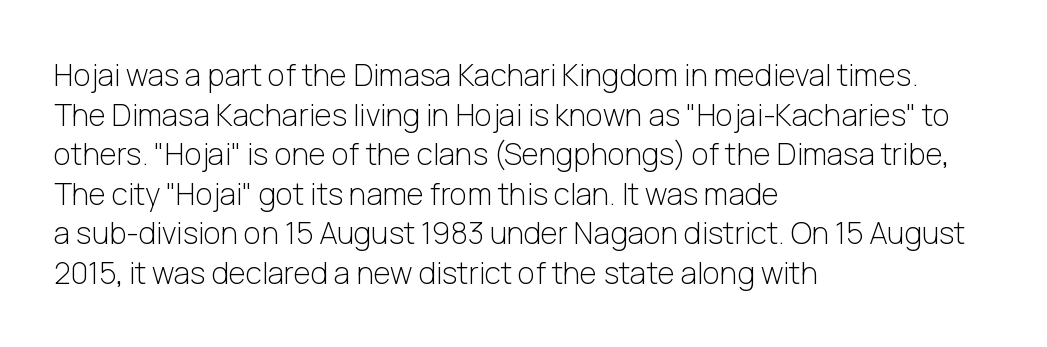
Q: Is the text bold? A: No.
Q: Is the text italic (slanted)? A: No, it is upright.
Q: Is the typeface a serif or a sans-serif typeface? A: Sans-serif.
Q: Is the text underlined? A: No.
Q: How is the paragraph aligned? A: Left-aligned.
Q: Is the spacing between letters normal or unusually wide? A: Normal.
Q: Is the spacing between lines tight, normal or loose? A: Normal.
Q: Width (condensed, normal, or wide)? A: Normal.
Q: Stroke contrast? A: Low.
Q: x-height? A: Medium.
Q: Monospaced? A: No.
